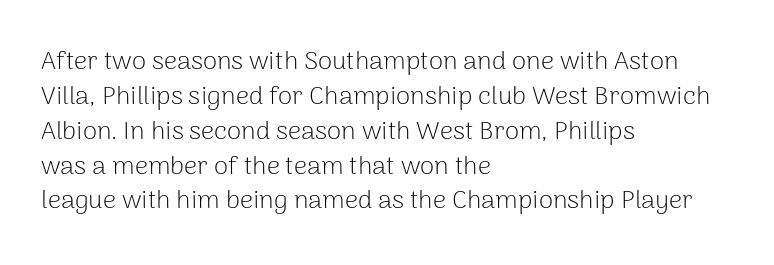
Q: Is the text bold? A: No.
Q: Is the text italic (slanted)? A: No, it is upright.
Q: Is the text underlined? A: No.
Q: How is the paragraph aligned? A: Left-aligned.
Q: Is the spacing between letters normal or unusually wide? A: Normal.
Q: Is the spacing between lines tight, normal or loose? A: Normal.
